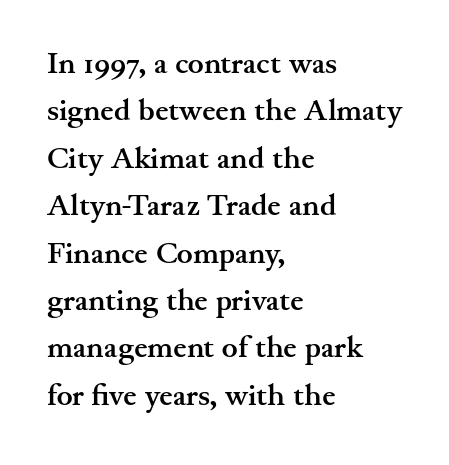
{"serif": "yes", "italic": "no", "bold": "yes", "weight": "semibold", "width": "wide", "stroke_contrast": "medium", "x_height": "small", "monospaced": "no", "underline": "no", "align": "left", "line_spacing": "normal", "line_spacing_ratio": 1.58, "letter_spacing": "normal", "letter_spacing_em": 0.0, "glyph_px": 30}
